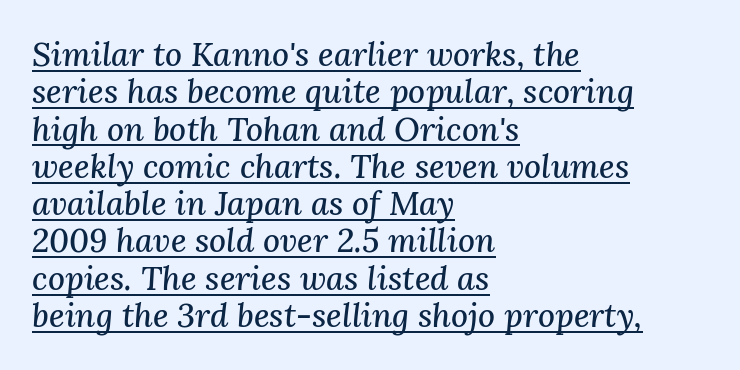
The image shows 33 px serif type, italic (leaning right); set left-aligned, tight line spacing (1.13x), normal letter spacing, underlined; medium stroke contrast and a medium x-height.
